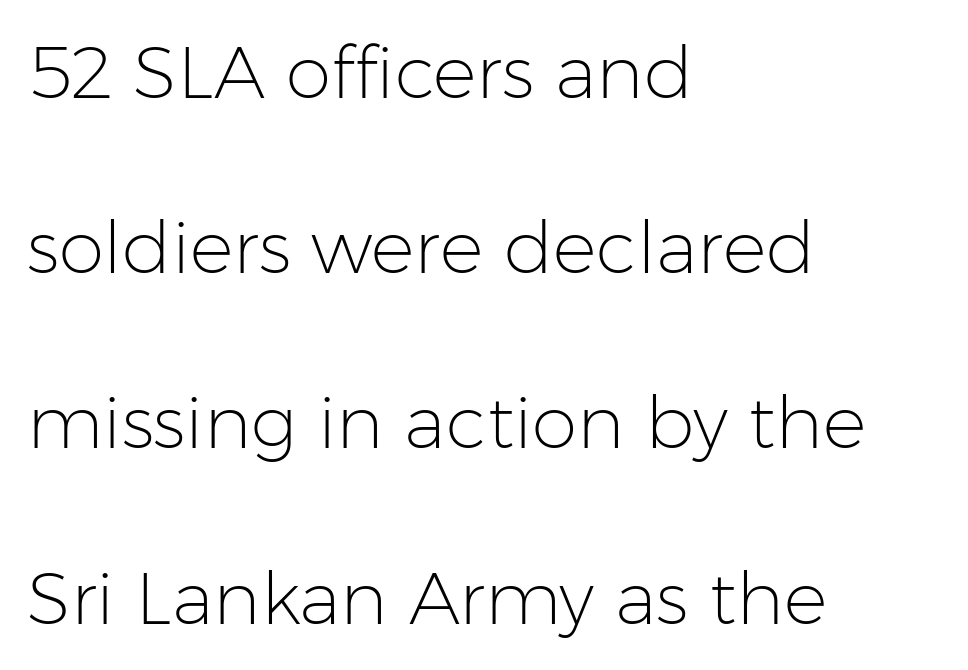
Q: Is the text bold? A: No.
Q: Is the text italic (slanted)? A: No, it is upright.
Q: Is the typeface a serif or a sans-serif typeface? A: Sans-serif.
Q: Is the text underlined? A: No.
Q: How is the paragraph aligned? A: Left-aligned.
Q: Is the spacing between letters normal or unusually wide? A: Normal.
Q: Is the spacing between lines tight, normal or loose? A: Loose.
Q: Width (condensed, normal, or wide)? A: Normal.
Q: Stroke contrast? A: Low.
Q: x-height? A: Medium.
Q: Monospaced? A: No.
